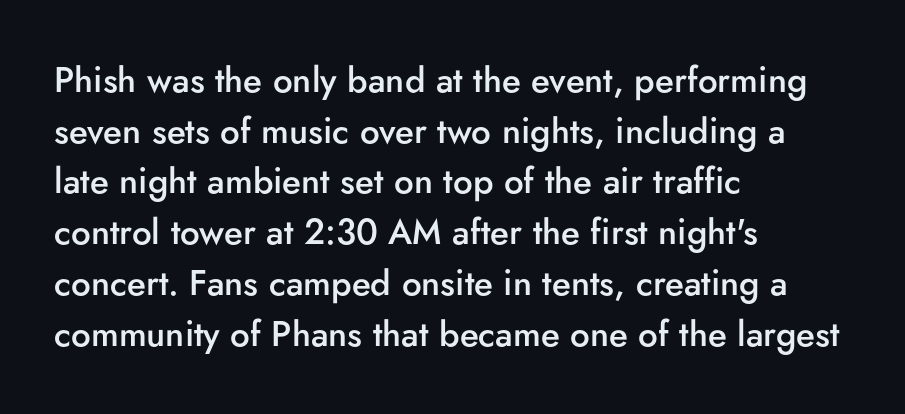
Q: Is the text bold? A: Semi-bold.
Q: Is the text italic (slanted)? A: No, it is upright.
Q: Is the typeface a serif or a sans-serif typeface? A: Sans-serif.
Q: Is the text underlined? A: No.
Q: How is the paragraph aligned? A: Left-aligned.
Q: Is the spacing between letters normal or unusually wide? A: Normal.
Q: Is the spacing between lines tight, normal or loose? A: Normal.
Q: Width (condensed, normal, or wide)? A: Normal.
Q: Stroke contrast? A: Low.
Q: x-height? A: Small.
Q: Monospaced? A: No.
